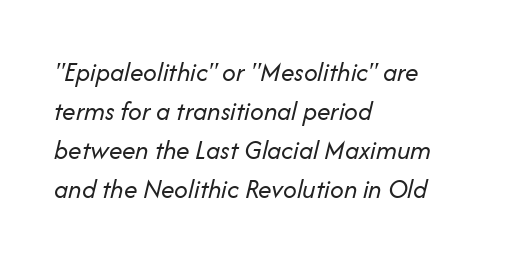
The rendering keeps characters at their native spacing. Typeset ragged right — the left edge is the straight one. The specimen omits any rule beneath the text block's lines. Evenly set lines give the paragraph a standard silhouette. The letters look calm and open, with moderate or lighter stems.
